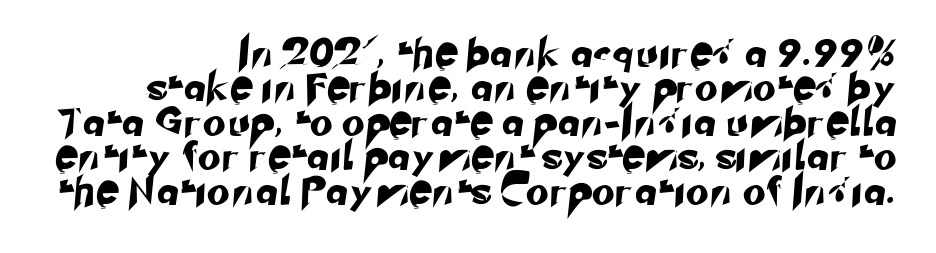
{"serif": "no", "width": "normal", "stroke_contrast": "low", "x_height": "small", "monospaced": "no", "underline": "no", "align": "right", "line_spacing_ratio": 1.23, "glyph_px": 28}
